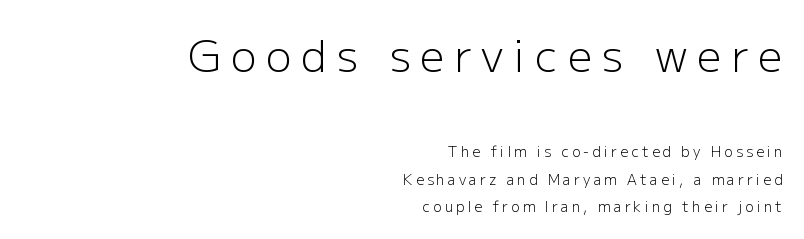
Descenders hang freely into open space. This sample has the flowing, uneven cadence of proportional lettering. Ascenders rise straight up at ninety degrees. A typesetter would call this heavily tracked-out type. Each new line begins a long way beneath the previous one. Heft: none added — not bold.
